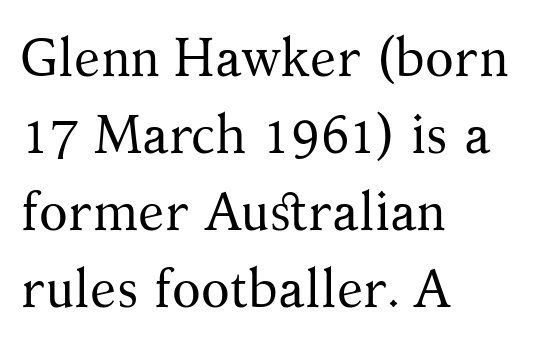
Just letters on the line, the space beneath them empty. These lines sit exactly where default settings would place them. Notice how the passage keeps a crisp vertical edge on the left only. Think standard paragraph weight, or any step lighter than that. The letters sit at their default tracking, neither squeezed nor spread.
